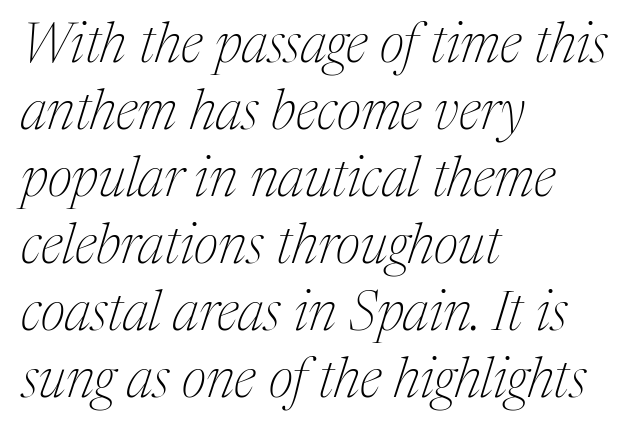
Q: Is the text bold? A: No.
Q: Is the text italic (slanted)? A: Yes, it leans right by about 17 degrees.
Q: Is the typeface a serif or a sans-serif typeface? A: Serif.
Q: Is the text underlined? A: No.
Q: How is the paragraph aligned? A: Left-aligned.
Q: Is the spacing between letters normal or unusually wide? A: Normal.
Q: Width (condensed, normal, or wide)? A: Normal.
Q: Stroke contrast? A: Medium.
Q: x-height? A: Medium.
Q: Monospaced? A: No.
